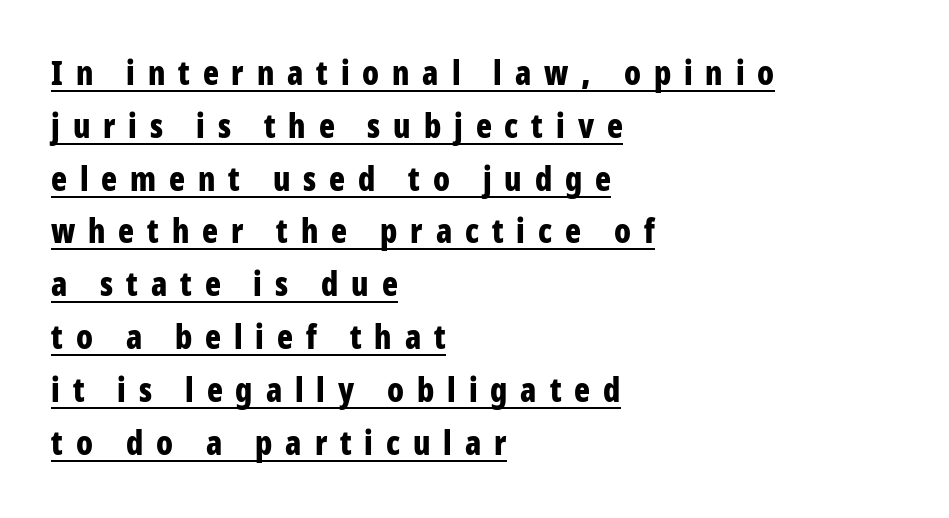
The image shows 33 px bold, condensed sans-serif type, upright; set left-aligned, normal line spacing (1.6x), unusually wide letter spacing (+0.39 em), underlined; low stroke contrast and a large x-height.
